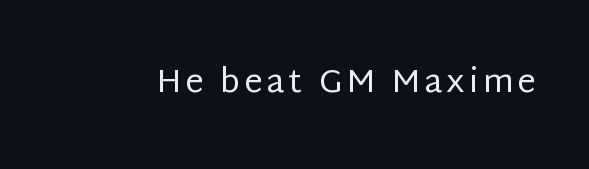
Q: Is the text bold? A: No.
Q: Is the text italic (slanted)? A: No, it is upright.
Q: Is the typeface a serif or a sans-serif typeface? A: Sans-serif.
Q: Is the text underlined? A: No.
Q: Width (condensed, normal, or wide)? A: Normal.
Q: Stroke contrast? A: Low.
Q: x-height? A: Large.
Q: Monospaced? A: No.
